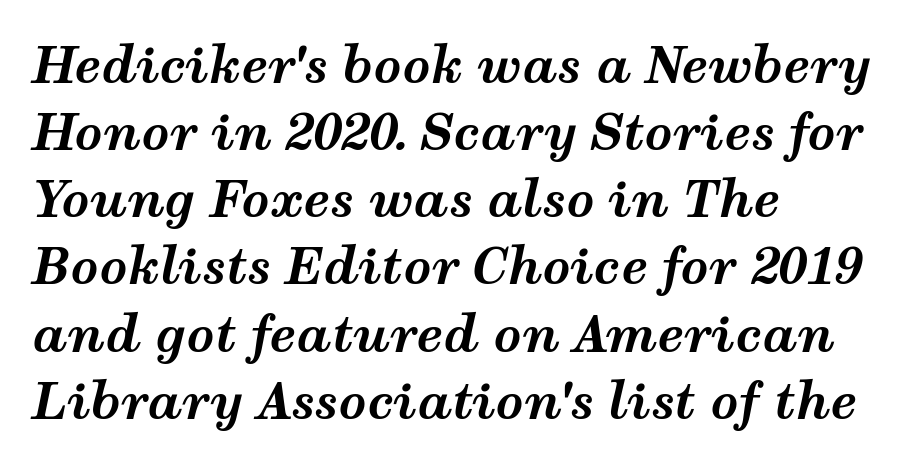
Q: Is the text bold? A: Yes.
Q: Is the text italic (slanted)? A: Yes, it leans right by about 12 degrees.
Q: Is the text underlined? A: No.
Q: How is the paragraph aligned? A: Left-aligned.
Q: Is the spacing between letters normal or unusually wide? A: Normal.
Q: Is the spacing between lines tight, normal or loose? A: Normal.
Q: Width (condensed, normal, or wide)? A: Wide.
Q: Stroke contrast? A: Medium.
Q: x-height? A: Medium.
Q: Monospaced? A: No.
